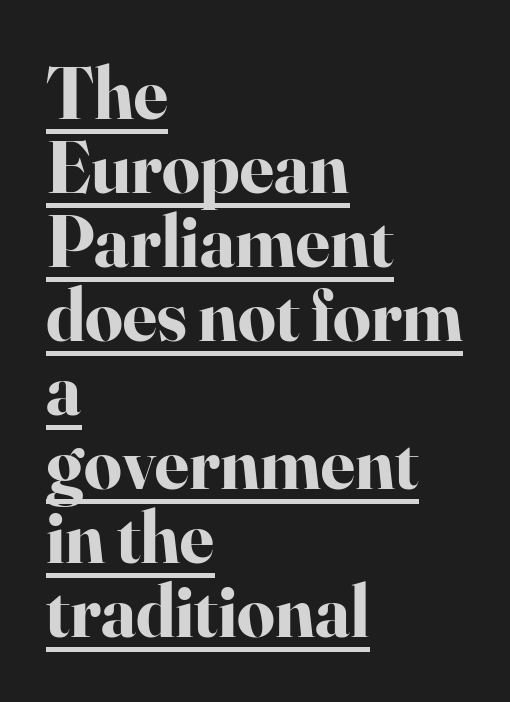
{"serif": "yes", "italic": "no", "bold": "yes", "weight": "bold", "width": "normal", "stroke_contrast": "high", "x_height": "small", "monospaced": "no", "underline": "yes", "align": "left", "line_spacing": "tight", "line_spacing_ratio": 1.0, "letter_spacing": "normal", "letter_spacing_em": 0.0, "glyph_px": 74}
